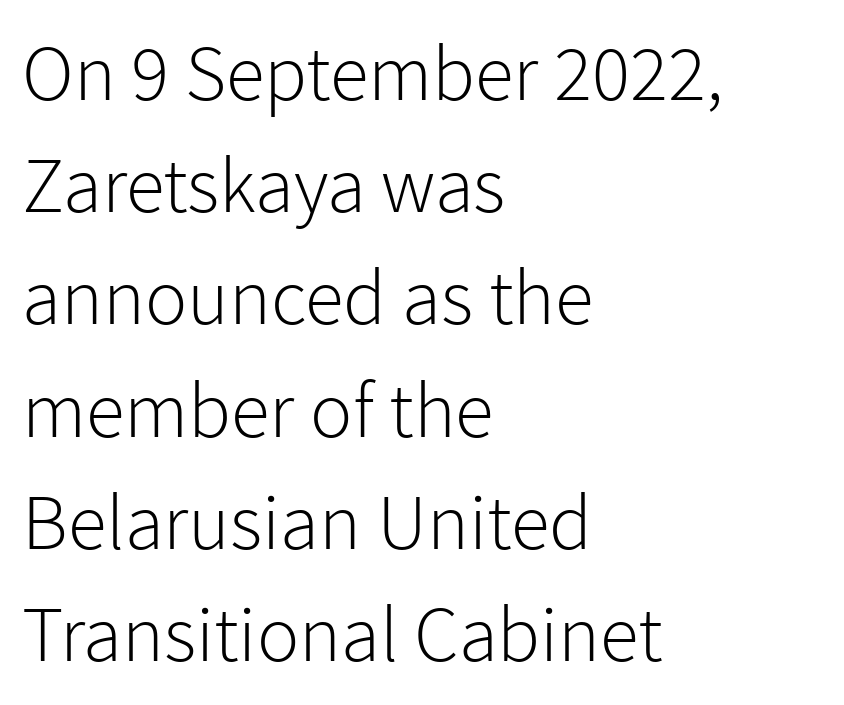
{"serif": "no", "italic": "no", "bold": "no", "weight": "light", "width": "normal", "stroke_contrast": "low", "x_height": "medium", "monospaced": "no", "underline": "no", "align": "left", "line_spacing": "normal", "line_spacing_ratio": 1.42, "letter_spacing": "normal", "letter_spacing_em": 0.0, "glyph_px": 79}
